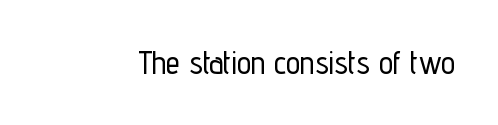
The words here are not underlined. Posture: upright roman. The horizontal fit of the characters is conventional and even. What kind of face is this? One without serifs — a sans.
